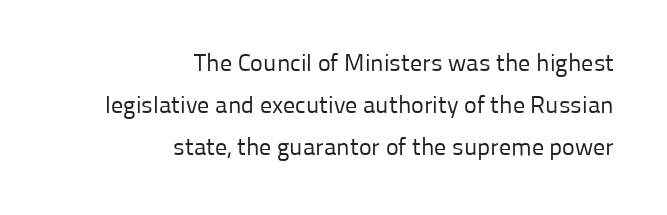
These glyphs show unthickened strokes, regular width or finer. These lines are set flush right with a ragged left edge. Every character sits straight up, as roman type does. Anything drawn beneath the words? Only blank space.
